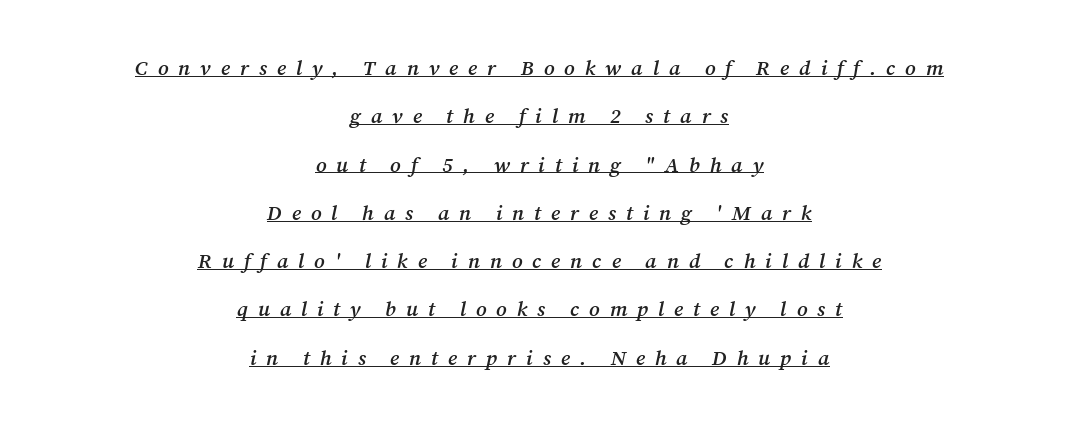
The block of text is sparse from top to bottom, with ample space between rows. Weight check: semibold — heavier than regular, not quite bold. Yep, that's italic — everything's leaning. Notice how a bar underscores the lettering throughout.
